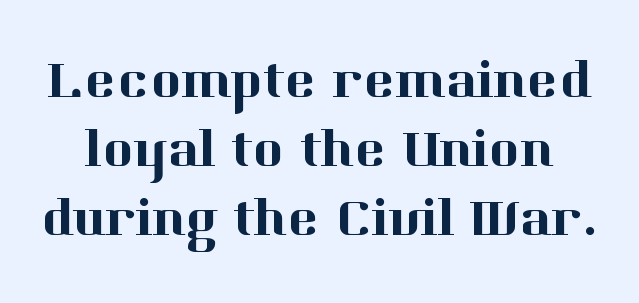
Note: serifs present on the glyphs. Notice how the stems are strictly vertical — no italics here. The face used here is proportionally spaced, like ordinary book or web type. How are the letters spaced? Ordinarily, with no added tracking. Horizontal bands of white between lines are of average thickness. Bare-footed words on every line.
